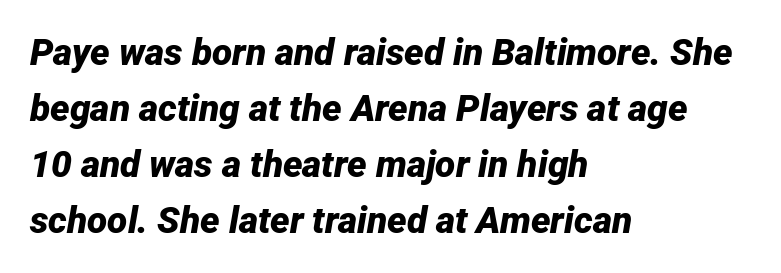
Summary of vertical rhythm: regular, with standard interline spacing. Italic? Definitely — the glyphs are oblique. These lines keep a tight, regular rhythm from letter to letter. The lines in this sample share a left origin and differ only in where they stop. Plain, unruled lines of type.
